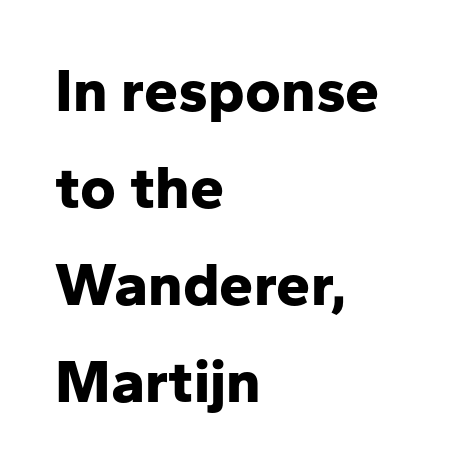
{"serif": "no", "italic": "no", "bold": "yes", "weight": "bold", "width": "normal", "stroke_contrast": "low", "x_height": "medium", "monospaced": "no", "underline": "no", "align": "left", "line_spacing": "normal", "line_spacing_ratio": 1.59, "letter_spacing": "normal", "letter_spacing_em": 0.0, "glyph_px": 61}
